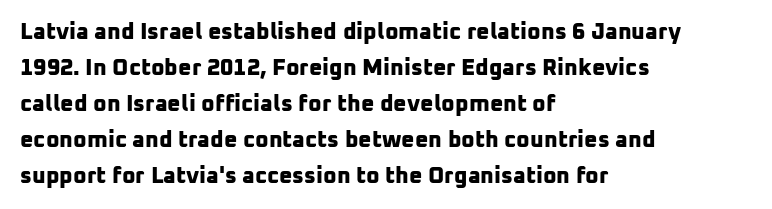
{"bold": "yes", "underline": "no", "align": "left", "line_spacing": "normal", "line_spacing_ratio": 1.57, "letter_spacing": "normal", "letter_spacing_em": 0.0, "glyph_px": 23}
